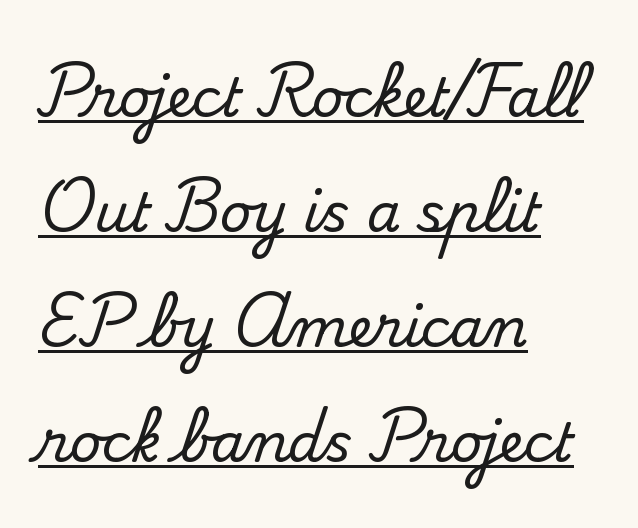
The lettering is marked with a stroke running underneath it. Alignment: flush left. Do the characters align in a grid? No, the font is proportional. Between one letter and the next there's only the usual sliver of space.
